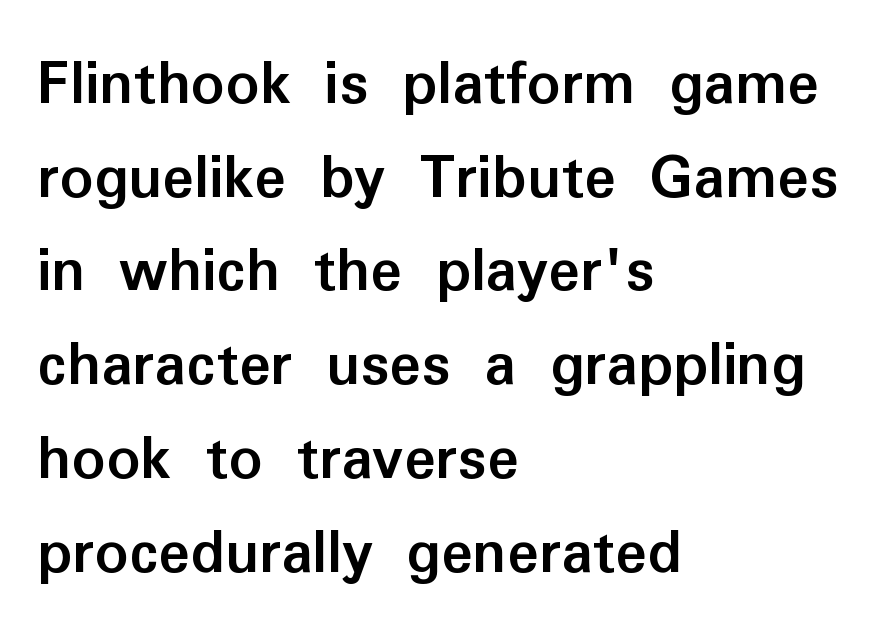
{"serif": "no", "italic": "no", "bold": "yes", "weight": "semibold", "width": "normal", "stroke_contrast": "low", "x_height": "medium", "monospaced": "no", "underline": "no", "align": "left", "line_spacing": "normal", "line_spacing_ratio": 1.42, "letter_spacing": "normal", "letter_spacing_em": 0.0, "glyph_px": 66}
